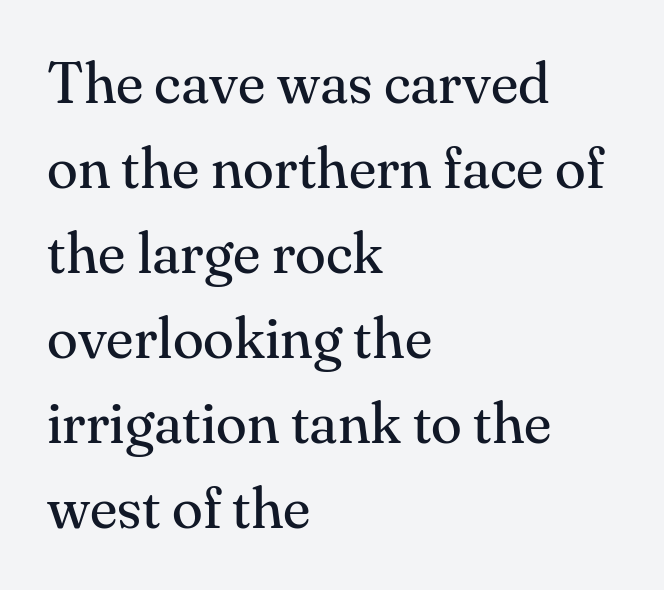
The image shows 57 px regular-weight serif type, upright; set left-aligned, normal line spacing (1.49x), normal letter spacing, not underlined; medium stroke contrast and a small x-height.
